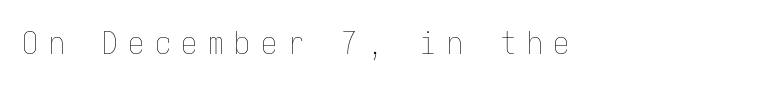
Q: Is the text bold? A: No.
Q: Is the text italic (slanted)? A: No, it is upright.
Q: Is the text underlined? A: No.
Q: Is the spacing between letters normal or unusually wide? A: Unusually wide.
Q: Width (condensed, normal, or wide)? A: Condensed.
Q: Stroke contrast? A: Low.
Q: x-height? A: Medium.
